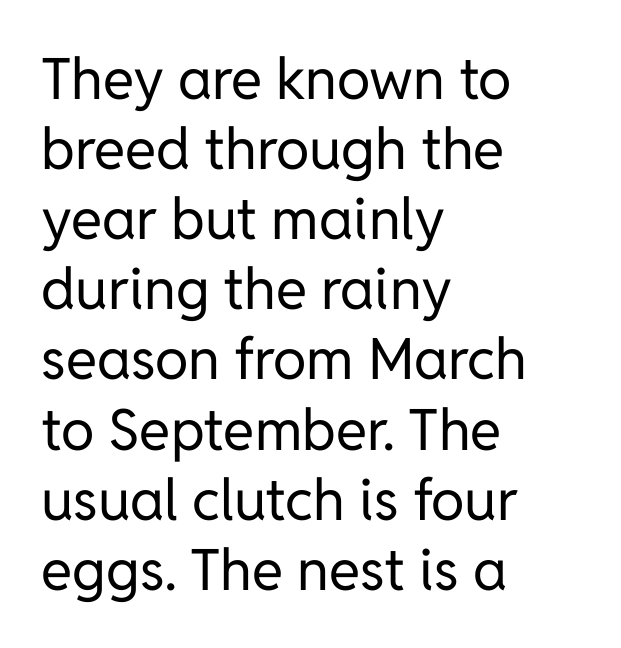
{"serif": "no", "italic": "no", "bold": "no", "weight": "regular", "width": "normal", "stroke_contrast": "low", "x_height": "medium", "monospaced": "no", "underline": "no", "align": "left", "line_spacing_ratio": 1.23, "letter_spacing": "normal", "letter_spacing_em": 0.0, "glyph_px": 57}
